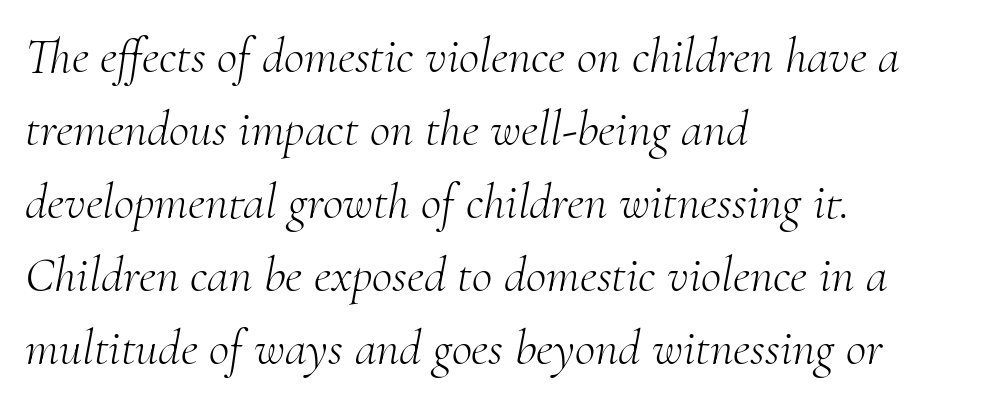
Q: Is the text bold? A: No.
Q: Is the text italic (slanted)? A: Yes, it leans right by about 10 degrees.
Q: Is the typeface a serif or a sans-serif typeface? A: Serif.
Q: Is the text underlined? A: No.
Q: How is the paragraph aligned? A: Left-aligned.
Q: Is the spacing between letters normal or unusually wide? A: Normal.
Q: Is the spacing between lines tight, normal or loose? A: Normal.
Q: Width (condensed, normal, or wide)? A: Normal.
Q: Stroke contrast? A: Medium.
Q: x-height? A: Small.
Q: Monospaced? A: No.
